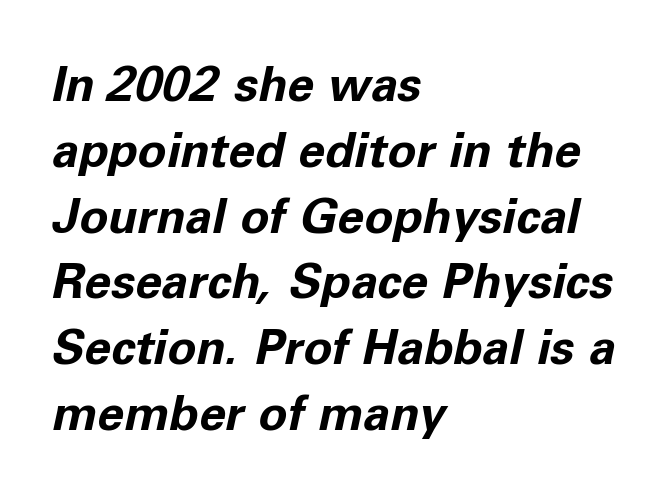
Q: Is the text bold? A: Yes.
Q: Is the text italic (slanted)? A: Yes, it leans right by about 11 degrees.
Q: Is the text underlined? A: No.
Q: How is the paragraph aligned? A: Left-aligned.
Q: Is the spacing between letters normal or unusually wide? A: Normal.
Q: Is the spacing between lines tight, normal or loose? A: Normal.
Q: Width (condensed, normal, or wide)? A: Normal.
Q: Stroke contrast? A: Low.
Q: x-height? A: Medium.
Q: Monospaced? A: No.
